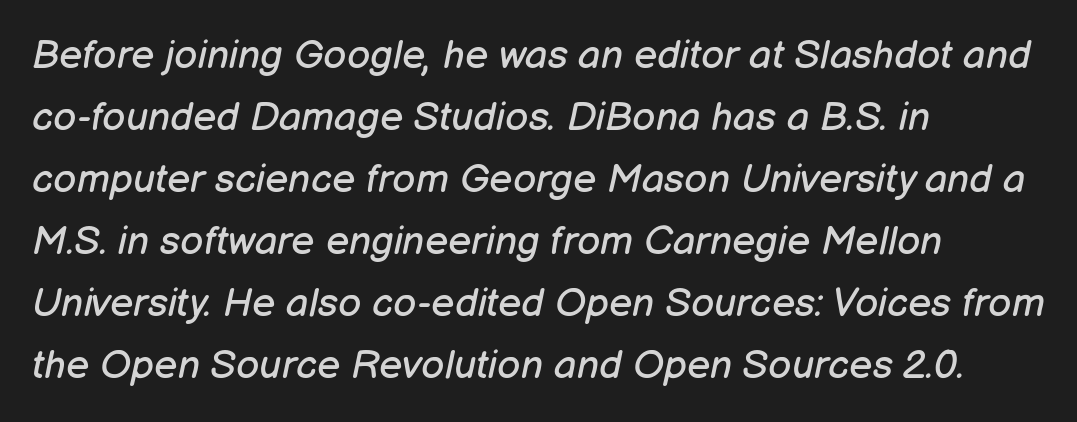
Q: Is the text bold? A: No.
Q: Is the text italic (slanted)? A: Yes, it leans right by about 12 degrees.
Q: Is the text underlined? A: No.
Q: How is the paragraph aligned? A: Left-aligned.
Q: Is the spacing between letters normal or unusually wide? A: Normal.
Q: Is the spacing between lines tight, normal or loose? A: Normal.
Q: Width (condensed, normal, or wide)? A: Normal.
Q: Stroke contrast? A: Low.
Q: x-height? A: Medium.
Q: Monospaced? A: No.
